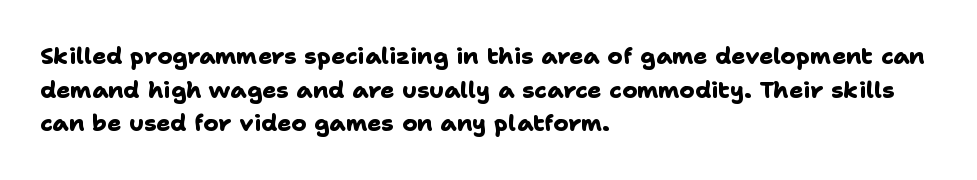
The vertical gap from one line to the next is medium. You could call the tracking neutral — neither tight nor loose. Its strokes are broad and dark, the hallmark of bold type. Only glyphs here, with clear space below each row.
